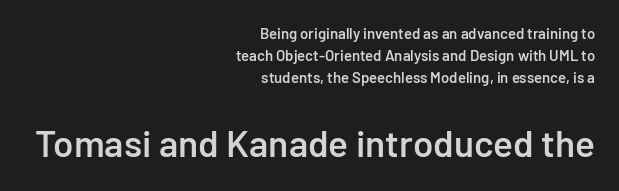
Q: Is the text bold? A: Semi-bold.
Q: Is the text italic (slanted)? A: No, it is upright.
Q: Is the typeface a serif or a sans-serif typeface? A: Sans-serif.
Q: Is the text underlined? A: No.
Q: How is the paragraph aligned? A: Right-aligned.
Q: Is the spacing between letters normal or unusually wide? A: Normal.
Q: Is the spacing between lines tight, normal or loose? A: Normal.
Q: Which block of text is set in a larger size, the first (top) or the second (bottom)? A: The second (bottom) one.
Q: Width (condensed, normal, or wide)? A: Normal.
Q: Stroke contrast? A: Low.
Q: x-height? A: Medium.
Q: Monospaced? A: No.
